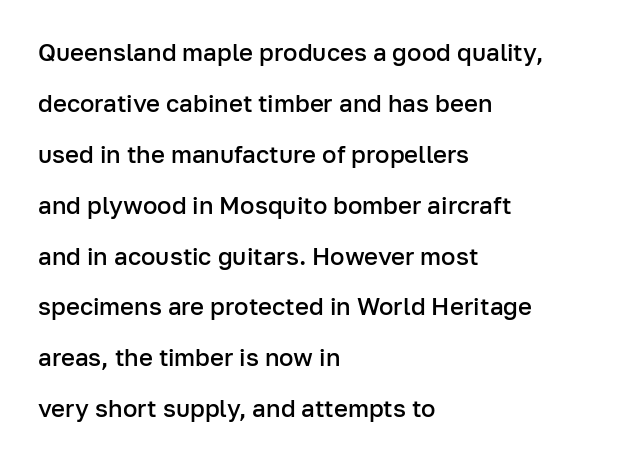
Q: Is the text bold? A: Semi-bold.
Q: Is the text italic (slanted)? A: No, it is upright.
Q: Is the text underlined? A: No.
Q: How is the paragraph aligned? A: Left-aligned.
Q: Is the spacing between letters normal or unusually wide? A: Normal.
Q: Is the spacing between lines tight, normal or loose? A: Loose.
